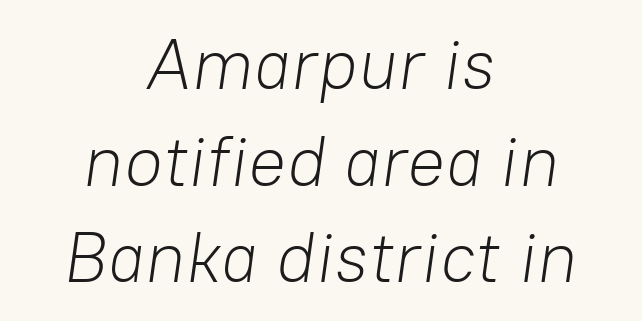
Varying glyph widths throughout — classic text-font behaviour. The weight would be labelled regular, book, light, or lighter still. Observe the lean: these are italic letterforms. One glance says typical: line gaps are just what's usual. Unmarked baselines from the first word to the last. The horizontal fit of the characters is conventional and even.
